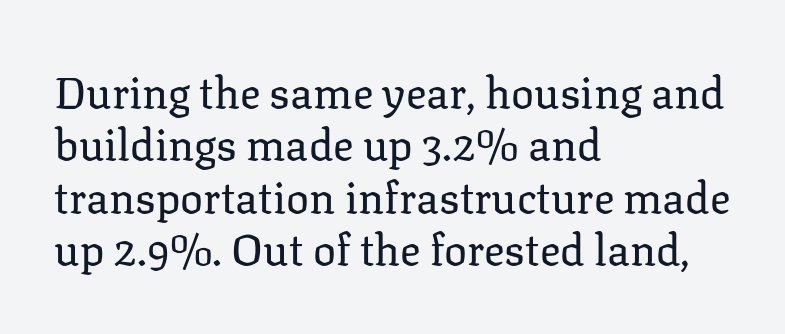
Is this a sans? No — the strokes have serifs. Unbolded letterforms with no extra heft. In CSS terms this would be text-align: left. Check under the words: just untouched page. In terms of letterspacing, this is plain default setting. The rendering uses natural spacing where letterforms have individual widths.
